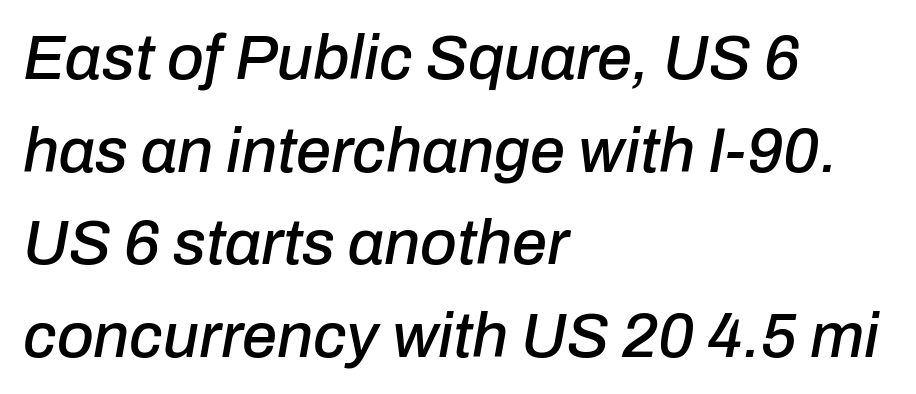
{"italic": "yes", "lean": "right", "slant_degrees": 10, "width": "normal", "stroke_contrast": "low", "x_height": "medium", "monospaced": "no", "underline": "no", "align": "left", "line_spacing": "normal", "line_spacing_ratio": 1.47, "letter_spacing": "normal", "letter_spacing_em": 0.0, "glyph_px": 63}
